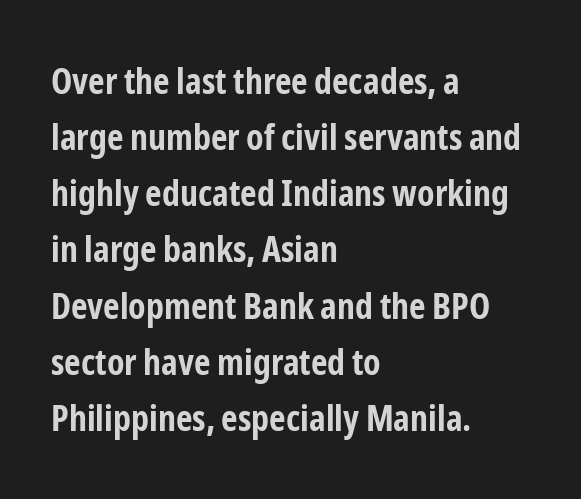
Q: Is the text bold? A: Yes.
Q: Is the text italic (slanted)? A: No, it is upright.
Q: Is the typeface a serif or a sans-serif typeface? A: Sans-serif.
Q: Is the text underlined? A: No.
Q: How is the paragraph aligned? A: Left-aligned.
Q: Is the spacing between letters normal or unusually wide? A: Normal.
Q: Is the spacing between lines tight, normal or loose? A: Normal.
Q: Width (condensed, normal, or wide)? A: Condensed.
Q: Stroke contrast? A: Low.
Q: x-height? A: Medium.
Q: Monospaced? A: No.
